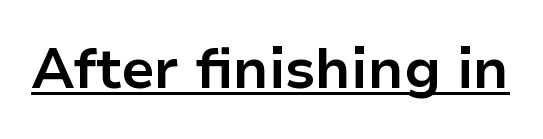
Q: Is the text bold? A: Yes.
Q: Is the text italic (slanted)? A: No, it is upright.
Q: Is the typeface a serif or a sans-serif typeface? A: Sans-serif.
Q: Is the text underlined? A: Yes.
Q: Is the spacing between letters normal or unusually wide? A: Normal.
Q: Width (condensed, normal, or wide)? A: Normal.
Q: Stroke contrast? A: Low.
Q: x-height? A: Medium.
Q: Monospaced? A: No.
